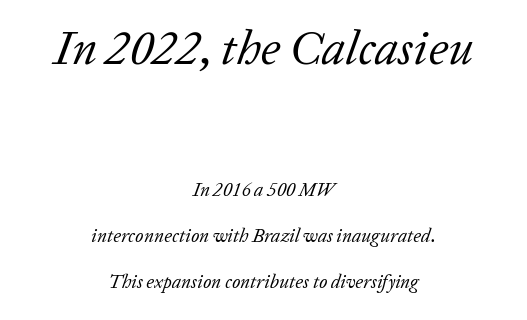
The image shows 48 px regular-weight serif type, italic (leaning right); set centered, loose line spacing (2.41x), normal letter spacing, not underlined; the first (top) block is 2.53x larger; low stroke contrast and a medium x-height.
